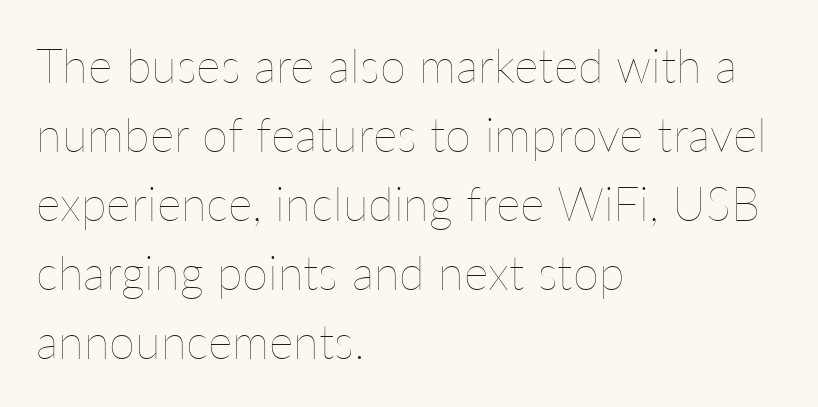
Q: Is the text bold? A: No.
Q: Is the text italic (slanted)? A: No, it is upright.
Q: Is the text underlined? A: No.
Q: How is the paragraph aligned? A: Left-aligned.
Q: Is the spacing between letters normal or unusually wide? A: Normal.
Q: Is the spacing between lines tight, normal or loose? A: Normal.
Q: Width (condensed, normal, or wide)? A: Normal.
Q: Stroke contrast? A: Low.
Q: x-height? A: Medium.
Q: Monospaced? A: No.
